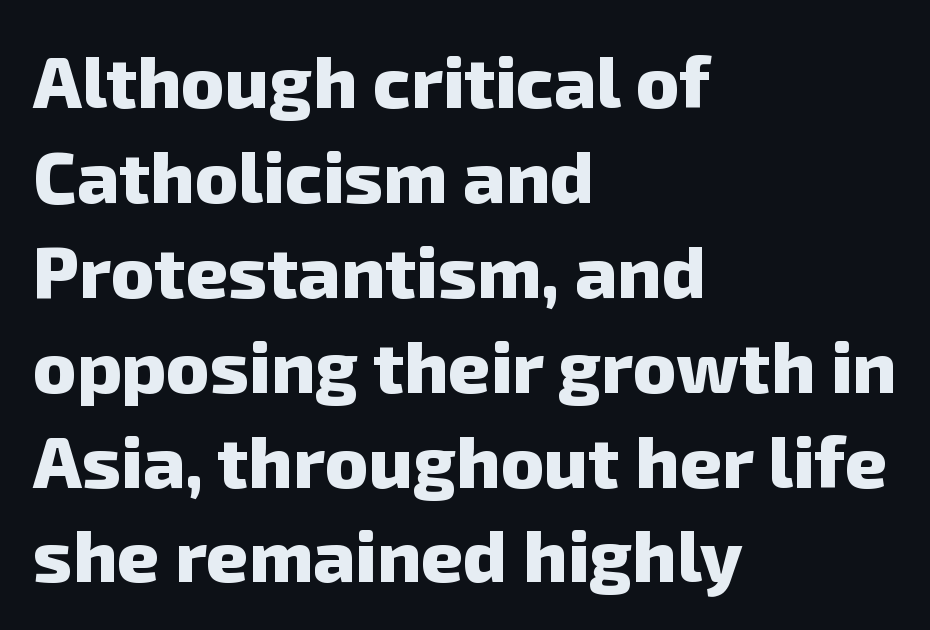
Nope, no serifs anywhere on these letters. The rendering uses natural spacing where letterforms have individual widths. Check the space under the baseline: it is left empty. The letterforms sit shoulder to shoulder at normal distance. Bold? Absolutely — the strokes are thick and heavy.
